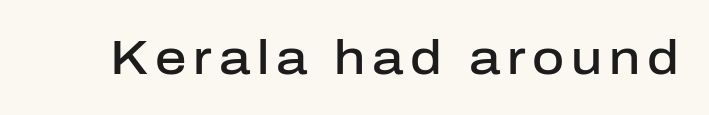
{"serif": "no", "italic": "no", "bold": "semi", "weight": "semibold", "width": "normal", "stroke_contrast": "low", "x_height": "medium", "monospaced": "no", "underline": "no", "glyph_px": 49}
